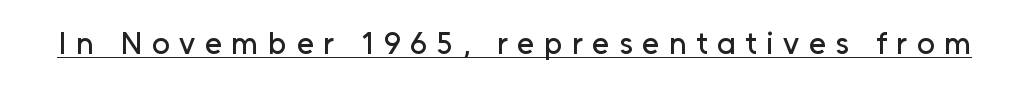
The image shows 31 px sans-serif type, upright; set unusually wide letter spacing (+0.31 em), underlined; low stroke contrast and a medium x-height.
